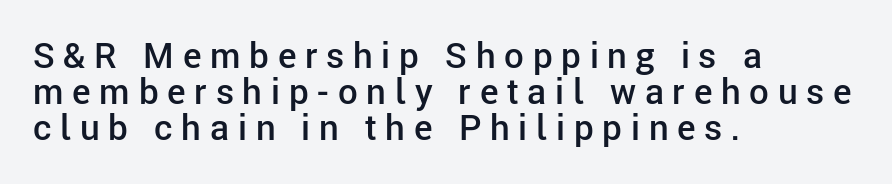
{"serif": "no", "italic": "no", "bold": "semi", "weight": "semibold", "width": "normal", "stroke_contrast": "low", "x_height": "medium", "monospaced": "no", "underline": "no", "align": "left", "line_spacing": "tight", "line_spacing_ratio": 1.03, "letter_spacing": "wide", "letter_spacing_em": 0.25, "glyph_px": 35}
